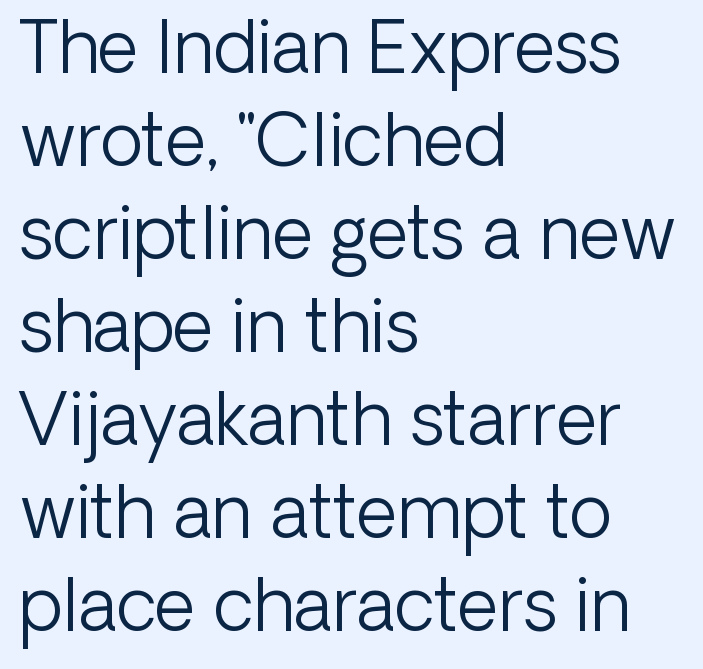
This is roman type, the default non-slanted kind. Words float on clear page, feet unadorned. Nothing heavy about these letters — not bold at all. Note the varied advance widths — an 'i' is clearly narrower than an 'm'. These lines are composed in type without serifs.
